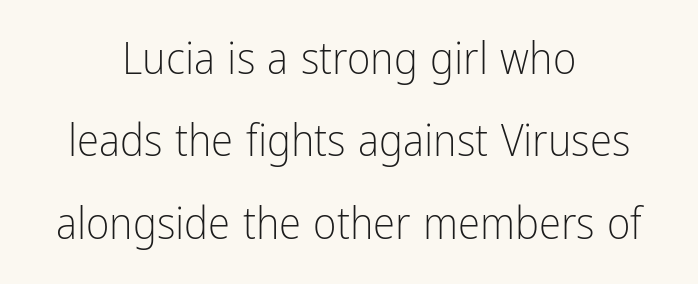
The font family rendered here belongs to the sans-serif group. Ascenders rise straight up at ninety degrees. Varying glyph widths throughout — classic text-font behaviour. Where is the straight margin? There isn't one; the lines are centered. The weight tops out at a normal text grade.
